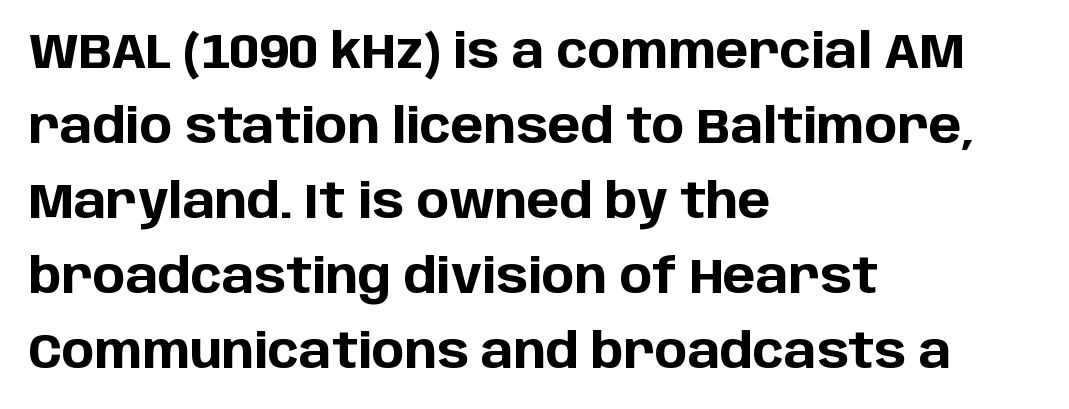
{"serif": "no", "italic": "no", "bold": "yes", "weight": "bold", "width": "normal", "stroke_contrast": "low", "x_height": "large", "monospaced": "no", "underline": "no", "align": "left", "line_spacing": "normal", "line_spacing_ratio": 1.53, "letter_spacing": "normal", "letter_spacing_em": 0.0, "glyph_px": 49}
